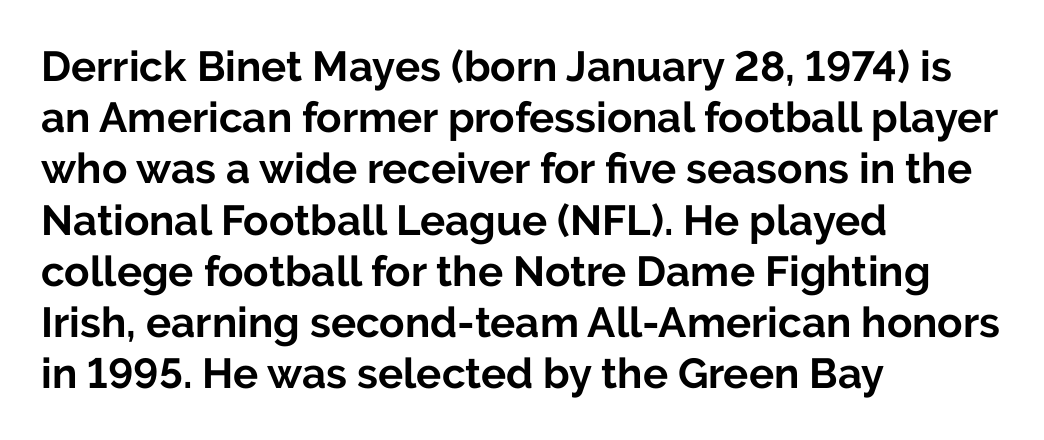
Q: Is the text bold? A: Yes.
Q: Is the text italic (slanted)? A: No, it is upright.
Q: Is the typeface a serif or a sans-serif typeface? A: Sans-serif.
Q: Is the text underlined? A: No.
Q: How is the paragraph aligned? A: Left-aligned.
Q: Is the spacing between letters normal or unusually wide? A: Normal.
Q: Width (condensed, normal, or wide)? A: Normal.
Q: Stroke contrast? A: Low.
Q: x-height? A: Medium.
Q: Monospaced? A: No.
